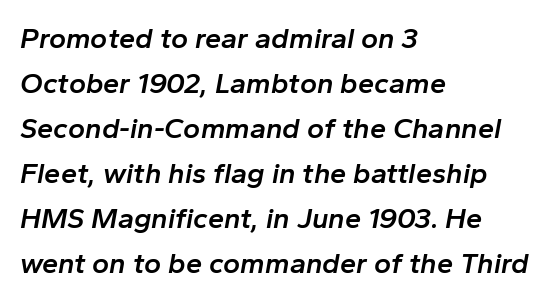
The image shows 29 px semibold type, italic (leaning right); set left-aligned, normal line spacing (1.55x), normal letter spacing, not underlined; low stroke contrast and a medium x-height.
